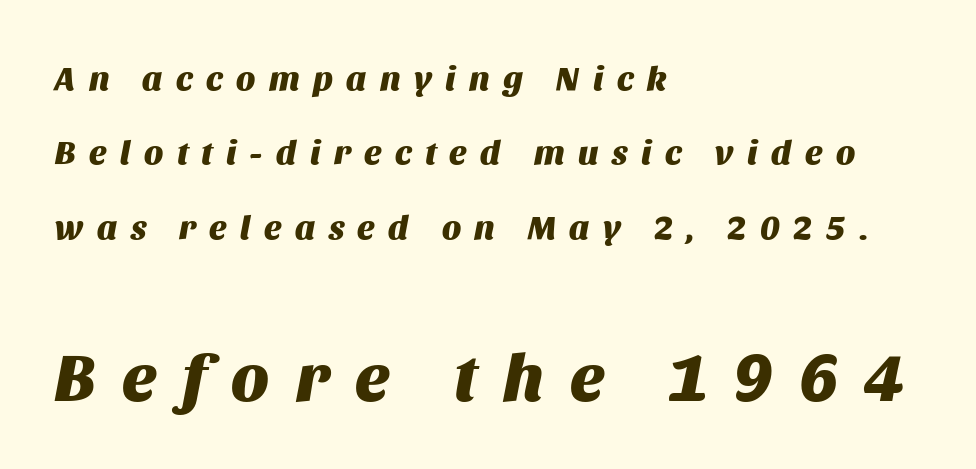
The image shows 67 px heavy type, italic (leaning right); set left-aligned, loose line spacing (2.19x), unusually wide letter spacing (+0.4 em), not underlined; the second (bottom) block is 1.97x larger; medium stroke contrast and a large x-height.
